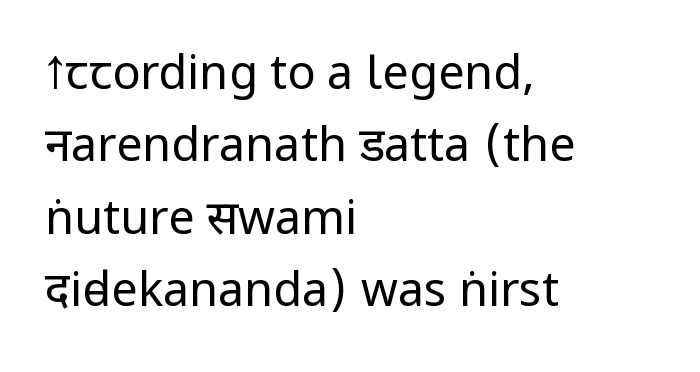
The image shows 47 px regular-weight, condensed sans-serif type, upright; set left-aligned, normal line spacing (1.54x), normal letter spacing, not underlined; low stroke contrast and a large x-height.
